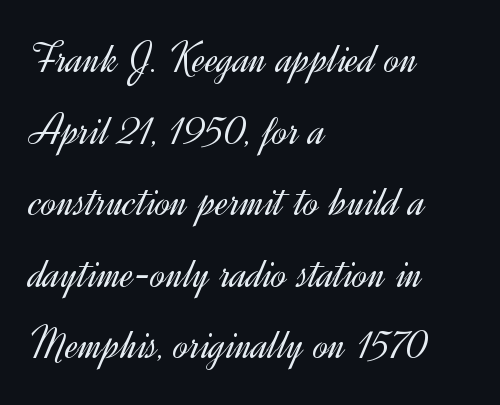
Q: Is the text bold? A: No.
Q: Is the text italic (slanted)? A: Yes.
Q: Is the typeface a serif or a sans-serif typeface? A: Sans-serif.
Q: Is the text underlined? A: No.
Q: How is the paragraph aligned? A: Left-aligned.
Q: Is the spacing between letters normal or unusually wide? A: Normal.
Q: Is the spacing between lines tight, normal or loose? A: Normal.
Q: Width (condensed, normal, or wide)? A: Normal.
Q: x-height? A: Small.
Q: Monospaced? A: No.
